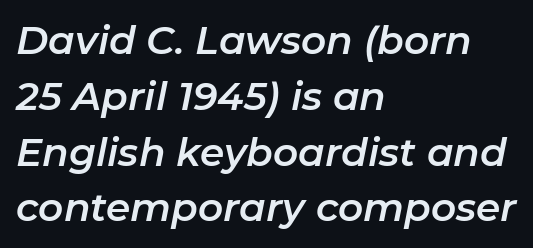
Q: Is the text italic (slanted)? A: Yes, it leans right by about 11 degrees.
Q: Is the text underlined? A: No.
Q: How is the paragraph aligned? A: Left-aligned.
Q: Is the spacing between letters normal or unusually wide? A: Normal.
Q: Is the spacing between lines tight, normal or loose? A: Normal.
Q: Width (condensed, normal, or wide)? A: Normal.
Q: Stroke contrast? A: Low.
Q: x-height? A: Medium.
Q: Monospaced? A: No.
